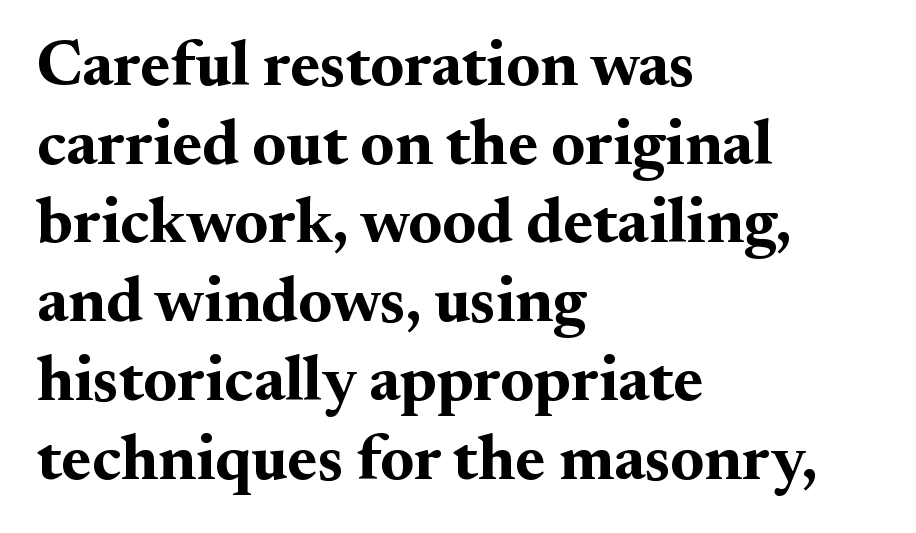
Q: Is the text bold? A: Yes.
Q: Is the text italic (slanted)? A: No, it is upright.
Q: Is the typeface a serif or a sans-serif typeface? A: Serif.
Q: Is the text underlined? A: No.
Q: How is the paragraph aligned? A: Left-aligned.
Q: Is the spacing between letters normal or unusually wide? A: Normal.
Q: Width (condensed, normal, or wide)? A: Normal.
Q: Stroke contrast? A: Medium.
Q: x-height? A: Small.
Q: Monospaced? A: No.
